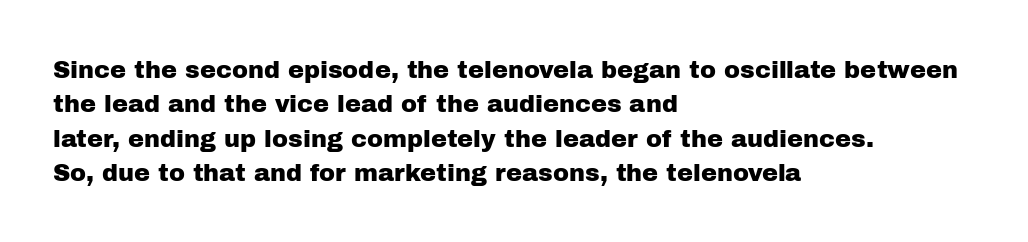
Q: Is the text italic (slanted)? A: No, it is upright.
Q: Is the text underlined? A: No.
Q: How is the paragraph aligned? A: Left-aligned.
Q: Is the spacing between letters normal or unusually wide? A: Normal.
Q: Is the spacing between lines tight, normal or loose? A: Normal.
